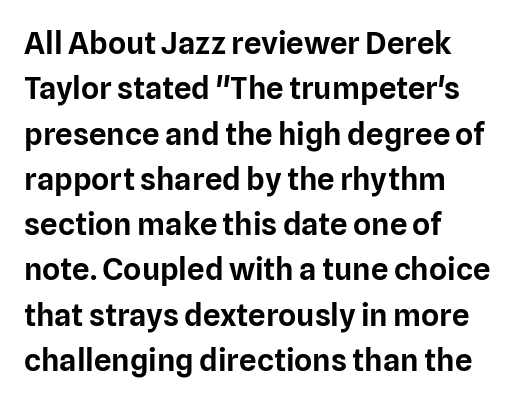
Q: Is the text italic (slanted)? A: No, it is upright.
Q: Is the typeface a serif or a sans-serif typeface? A: Sans-serif.
Q: Is the text underlined? A: No.
Q: How is the paragraph aligned? A: Left-aligned.
Q: Is the spacing between letters normal or unusually wide? A: Normal.
Q: Is the spacing between lines tight, normal or loose? A: Normal.
Q: Width (condensed, normal, or wide)? A: Normal.
Q: Stroke contrast? A: Low.
Q: x-height? A: Medium.
Q: Monospaced? A: No.
